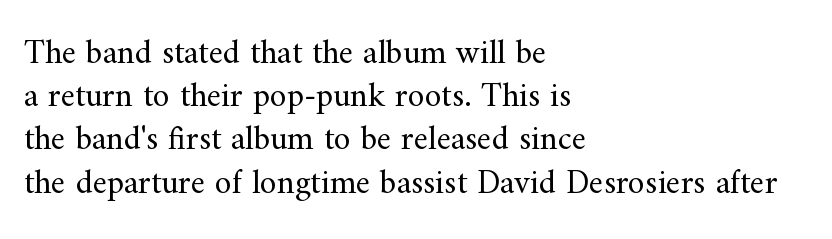
Q: Is the text bold? A: No.
Q: Is the text italic (slanted)? A: No, it is upright.
Q: Is the typeface a serif or a sans-serif typeface? A: Serif.
Q: Is the text underlined? A: No.
Q: How is the paragraph aligned? A: Left-aligned.
Q: Is the spacing between letters normal or unusually wide? A: Normal.
Q: Is the spacing between lines tight, normal or loose? A: Normal.
Q: Width (condensed, normal, or wide)? A: Normal.
Q: Stroke contrast? A: Medium.
Q: x-height? A: Small.
Q: Monospaced? A: No.
